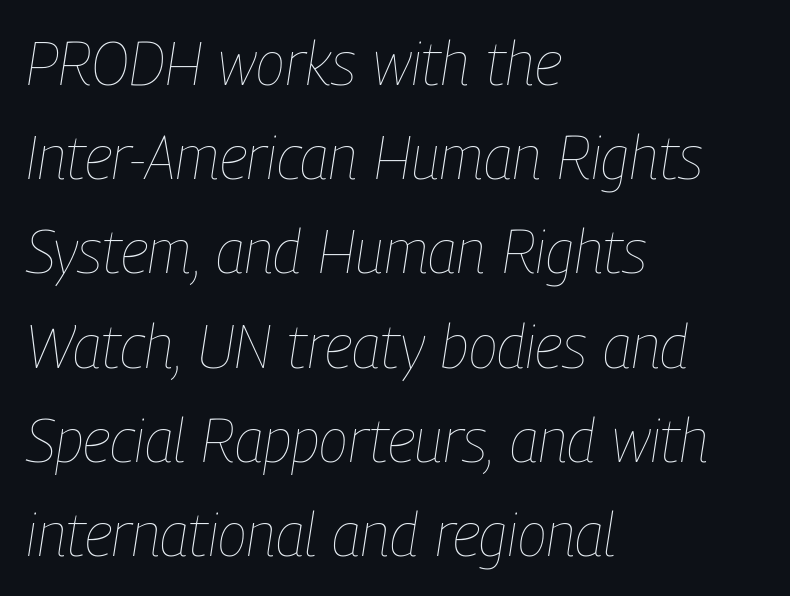
Q: Is the text bold? A: No.
Q: Is the text italic (slanted)? A: Yes, it leans right by about 9 degrees.
Q: Is the text underlined? A: No.
Q: How is the paragraph aligned? A: Left-aligned.
Q: Is the spacing between letters normal or unusually wide? A: Normal.
Q: Is the spacing between lines tight, normal or loose? A: Normal.
Q: Width (condensed, normal, or wide)? A: Condensed.
Q: Stroke contrast? A: Low.
Q: x-height? A: Medium.
Q: Monospaced? A: No.
